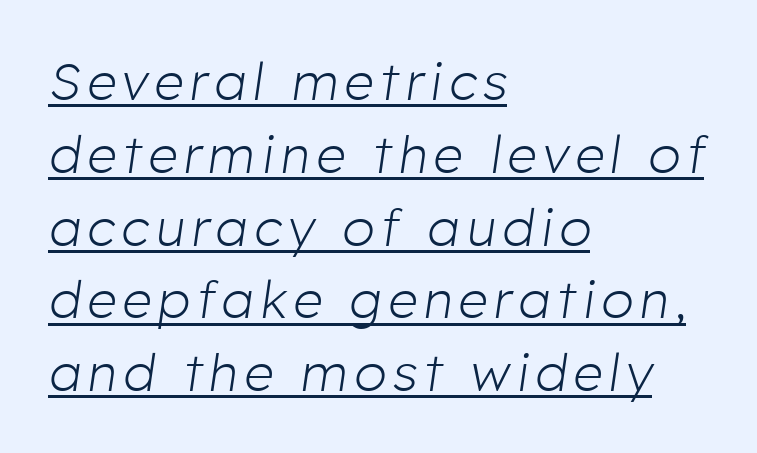
{"italic": "yes", "lean": "right", "slant_degrees": 8, "bold": "no", "weight": "light", "width": "normal", "stroke_contrast": "low", "x_height": "medium", "monospaced": "no", "underline": "yes", "align": "left", "line_spacing": "normal", "line_spacing_ratio": 1.4, "glyph_px": 52}
